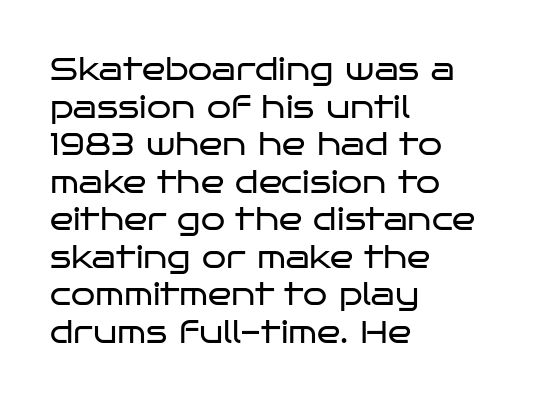
The image shows 31 px regular-weight, wide sans-serif type, upright; set left-aligned, line spacing 1.21x, normal letter spacing, not underlined; low stroke contrast and a large x-height.
